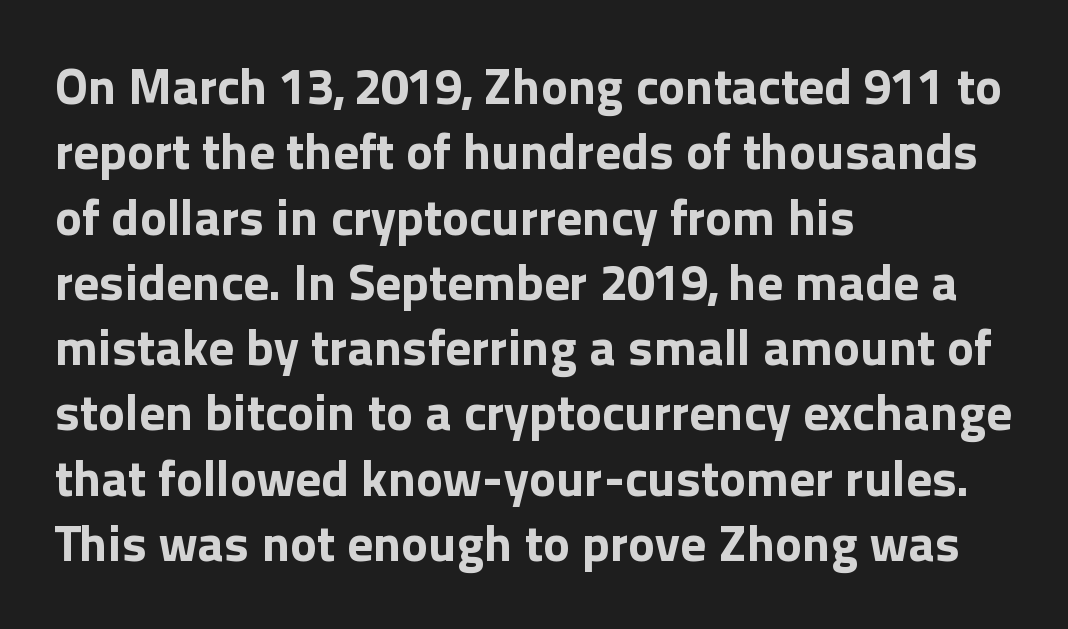
The area under the type is left untouched. The letters carry no serifs — their stems end cleanly without finishing strokes. This sample has the flowing, uneven cadence of proportional lettering. This sample uses an upright cut, with every glyph sitting square on the baseline. The setting favours the left margin, as ordinary paragraphs usually do. A dark, heavy texture on the line: the type is bold.
